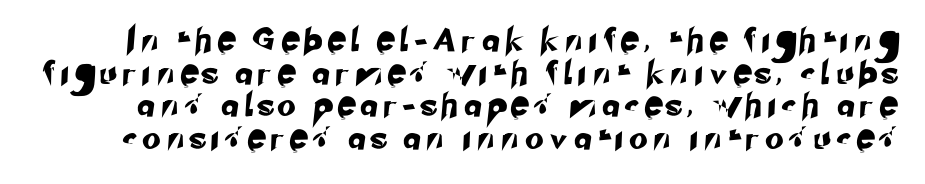
{"underline": "no", "line_spacing": "normal", "line_spacing_ratio": 1.42, "letter_spacing": "wide", "letter_spacing_em": 0.37, "glyph_px": 23}
